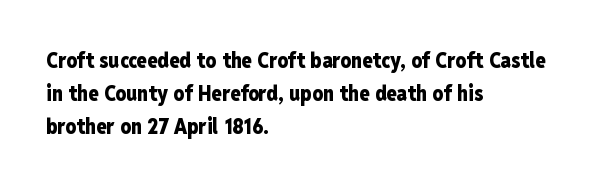
The image shows 21 px bold type, upright; set left-aligned, normal line spacing (1.58x), normal letter spacing, not underlined.
